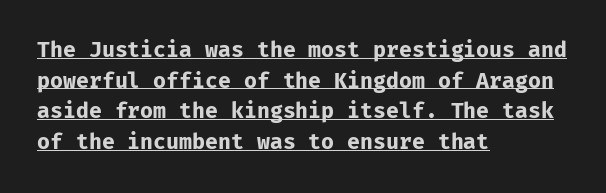
The image shows 21 px bold type, upright; set left-aligned, normal line spacing (1.46x), normal letter spacing, underlined.
